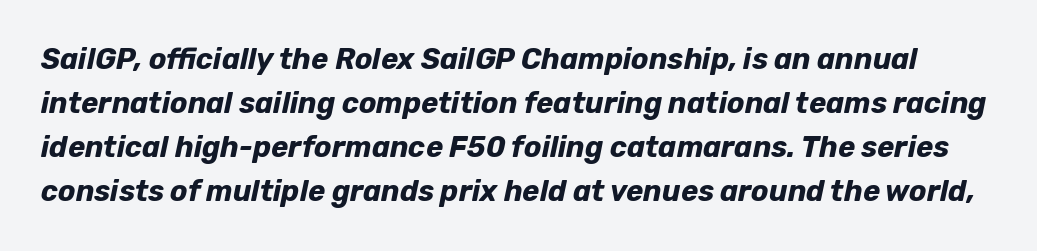
Q: Is the text bold? A: Yes.
Q: Is the text italic (slanted)? A: Yes, it leans right by about 12 degrees.
Q: Is the text underlined? A: No.
Q: Is the spacing between letters normal or unusually wide? A: Normal.
Q: Is the spacing between lines tight, normal or loose? A: Normal.
Q: Width (condensed, normal, or wide)? A: Normal.
Q: Stroke contrast? A: Low.
Q: x-height? A: Medium.
Q: Monospaced? A: No.
